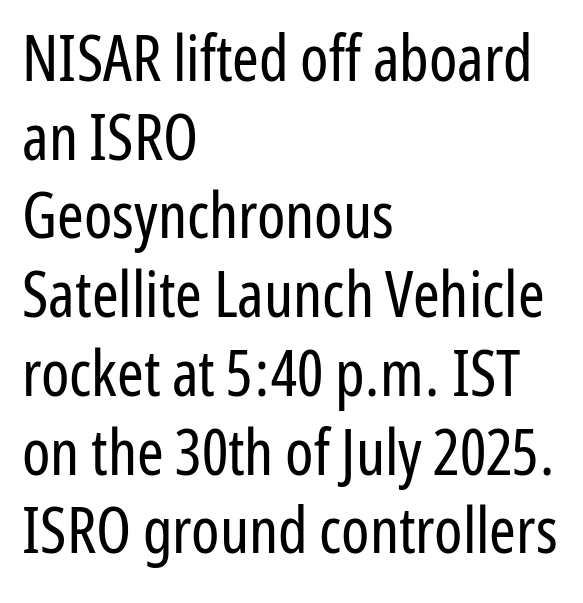
The image shows 64 px regular-weight, condensed sans-serif type, upright; set left-aligned, line spacing 1.23x, normal letter spacing, not underlined; low stroke contrast and a medium x-height.
